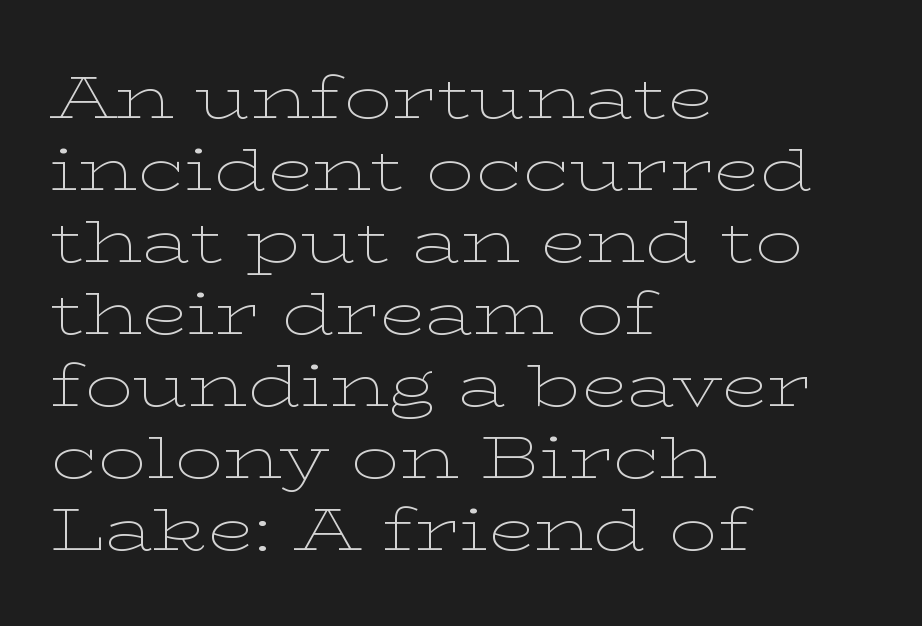
Rendered with straight, roman letterforms. The horizontal fit of the characters is conventional and even. If you drew a ruler down the left edge, every line would touch it. The letters look calm and open, with moderate or lighter stems.
